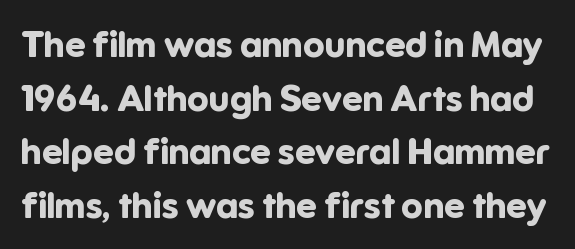
In terms of weight, the rendering is a true, heavy bold. Descenders hang freely into open space. Standard letterfit; no display-style spreading of the glyphs. Ordinary non-slanted type is in use.
